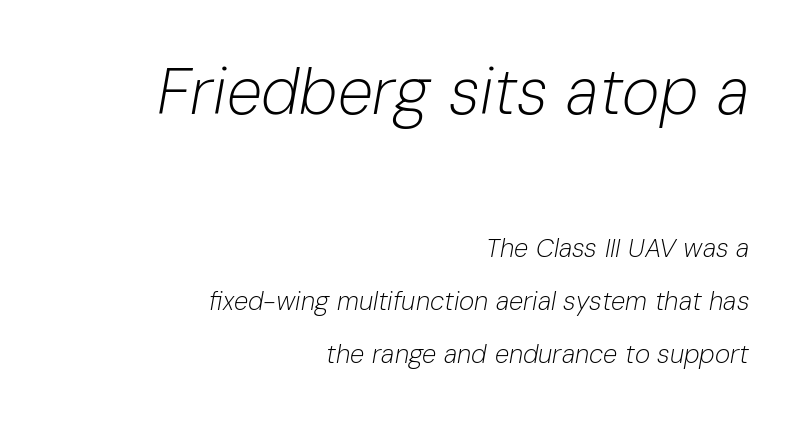
Q: Is the text bold? A: No.
Q: Is the text italic (slanted)? A: Yes, it leans right by about 10 degrees.
Q: Is the text underlined? A: No.
Q: How is the paragraph aligned? A: Right-aligned.
Q: Is the spacing between letters normal or unusually wide? A: Normal.
Q: Is the spacing between lines tight, normal or loose? A: Loose.
Q: Which block of text is set in a larger size, the first (top) or the second (bottom)? A: The first (top) one.
Q: Width (condensed, normal, or wide)? A: Normal.
Q: Stroke contrast? A: Low.
Q: x-height? A: Medium.
Q: Monospaced? A: No.
